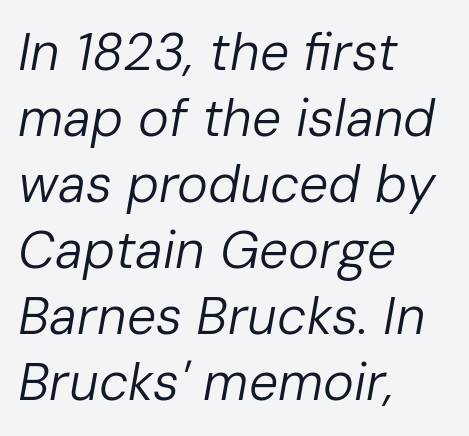
Q: Is the text bold? A: No.
Q: Is the text italic (slanted)? A: Yes, it leans right by about 10 degrees.
Q: Is the text underlined? A: No.
Q: How is the paragraph aligned? A: Left-aligned.
Q: Is the spacing between letters normal or unusually wide? A: Normal.
Q: Is the spacing between lines tight, normal or loose? A: Normal.
Q: Width (condensed, normal, or wide)? A: Normal.
Q: Stroke contrast? A: Low.
Q: x-height? A: Medium.
Q: Monospaced? A: No.
